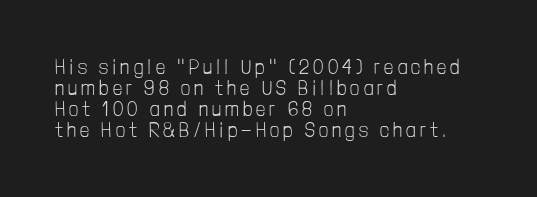
{"italic": "no", "bold": "no", "underline": "no", "align": "left", "line_spacing": "tight", "line_spacing_ratio": 1.05, "letter_spacing": "wide", "letter_spacing_em": 0.21, "glyph_px": 20}
